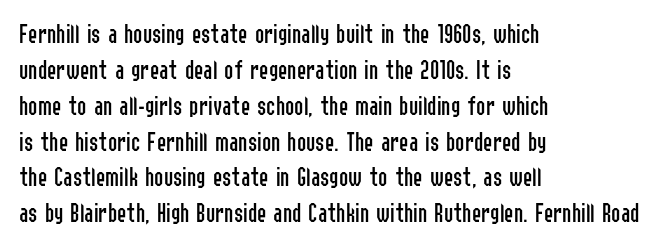
Upright lettering throughout. The face used here is proportionally spaced, like ordinary book or web type. If you drew a ruler down the left edge, every line would touch it. No feet cap the strokes, marking this as sans-serif type. The face looks like a standard text weight, possibly lighter. Normally led — the rows are evenly, conventionally spaced.
